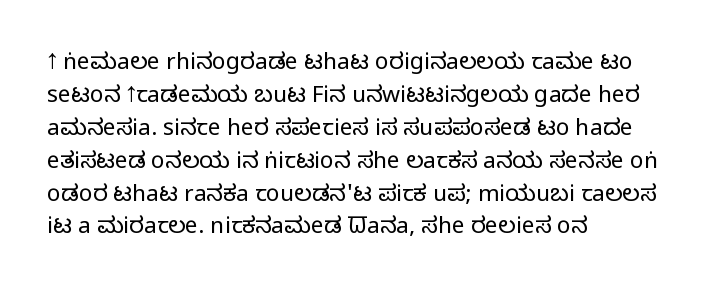
The image shows 23 px text type, upright; set left-aligned, normal line spacing (1.43x), normal letter spacing, not underlined.
